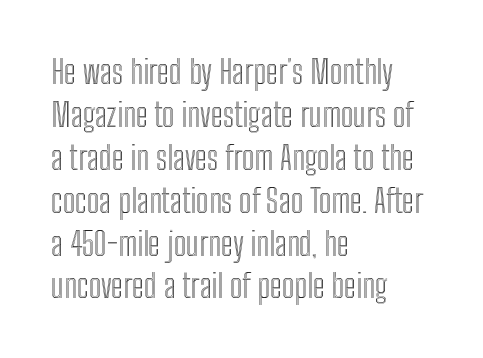
Q: Is the text italic (slanted)? A: No, it is upright.
Q: Is the text underlined? A: No.
Q: How is the paragraph aligned? A: Left-aligned.
Q: Is the spacing between letters normal or unusually wide? A: Normal.
Q: Is the spacing between lines tight, normal or loose? A: Normal.
Q: Width (condensed, normal, or wide)? A: Condensed.
Q: x-height? A: Medium.
Q: Monospaced? A: No.
